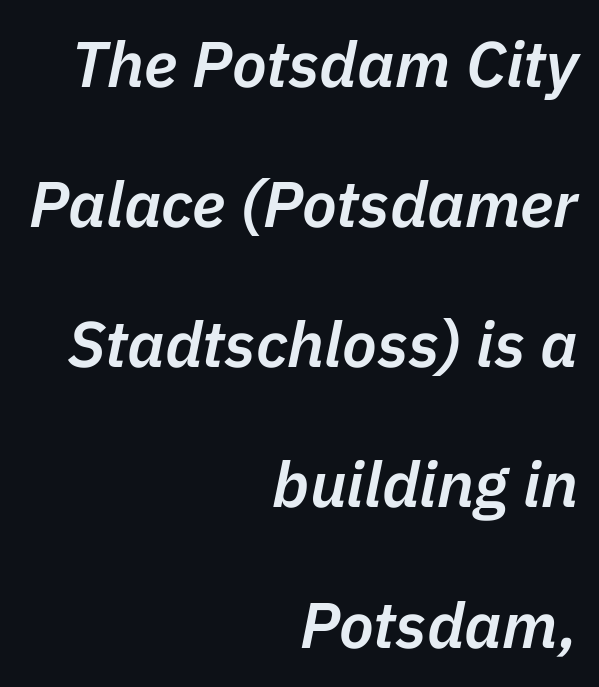
Q: Is the text bold? A: Semi-bold.
Q: Is the text italic (slanted)? A: Yes, it leans right by about 11 degrees.
Q: Is the text underlined? A: No.
Q: How is the paragraph aligned? A: Right-aligned.
Q: Is the spacing between letters normal or unusually wide? A: Normal.
Q: Is the spacing between lines tight, normal or loose? A: Loose.
Q: Width (condensed, normal, or wide)? A: Normal.
Q: Stroke contrast? A: Low.
Q: x-height? A: Medium.
Q: Monospaced? A: No.
